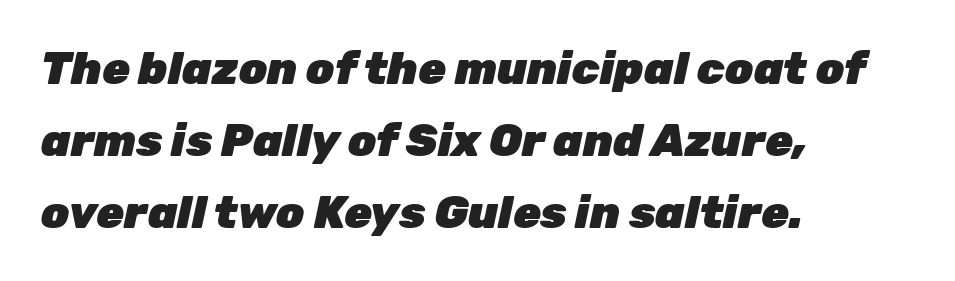
Line spacing here is normal. Each row of text sits above clean, open space. Here the designer chose a conventional face with non-uniform glyph widths. A dark, heavy texture on the line: the type is bold.
